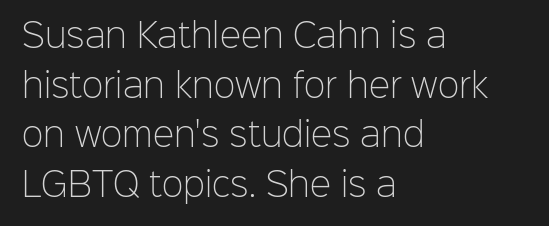
The image shows 32 px light sans-serif type, upright; set left-aligned, normal line spacing (1.55x), normal letter spacing, not underlined; low stroke contrast and a medium x-height.
